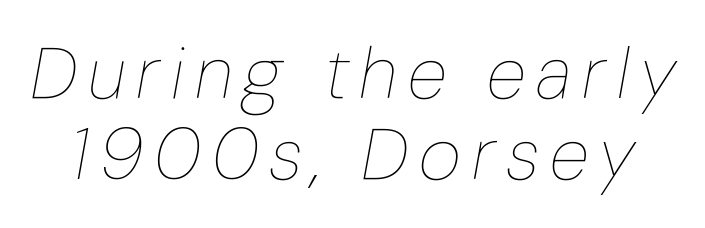
Varying glyph widths throughout — classic text-font behaviour. No heavy texture on the line: the type isn't bold. These lines huddle together more closely than default settings would place them. The space directly below the letters is spotless.
